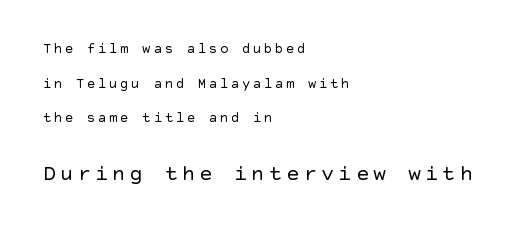
{"italic": "no", "bold": "no", "underline": "no", "align": "left", "line_spacing": "loose", "line_spacing_ratio": 2.47, "larger_block": "second", "size_ratio": 1.57, "glyph_px": 22}
